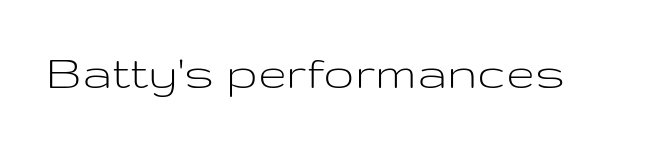
The image shows 52 px light, wide sans-serif type, upright; set normal letter spacing, not underlined; low stroke contrast and a medium x-height.
